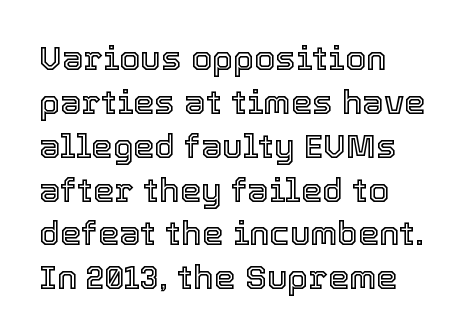
This sample is left-justified, so line endings fall wherever the words run out. This rendering leaves character spacing at its baseline value. The baseline area is clear. The letters stand upright; this is a roman face. The designer left line spacing at the default.
